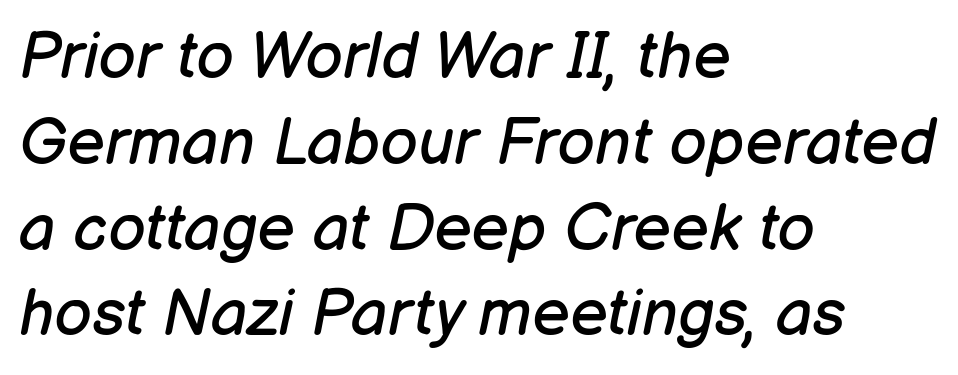
Teacher's note: observe the even left margin — that is flush-left alignment. The letters advance in unequal steps, a hallmark of proportional type. No heavy texture on the line: the type isn't bold. Tracking value appears to be zero — textbook default spacing. Is the type slanted? Yes — the strokes lean at a clear angle. The foot of each line stays bare and open.
